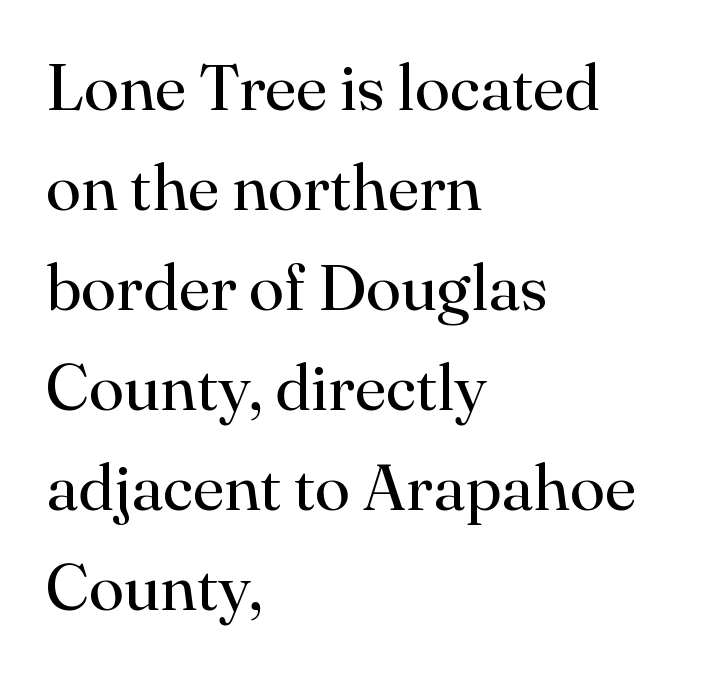
{"serif": "yes", "italic": "no", "bold": "no", "weight": "regular", "width": "normal", "stroke_contrast": "high", "x_height": "small", "monospaced": "no", "underline": "no", "align": "left", "line_spacing": "normal", "line_spacing_ratio": 1.54, "letter_spacing": "normal", "letter_spacing_em": 0.0, "glyph_px": 65}
